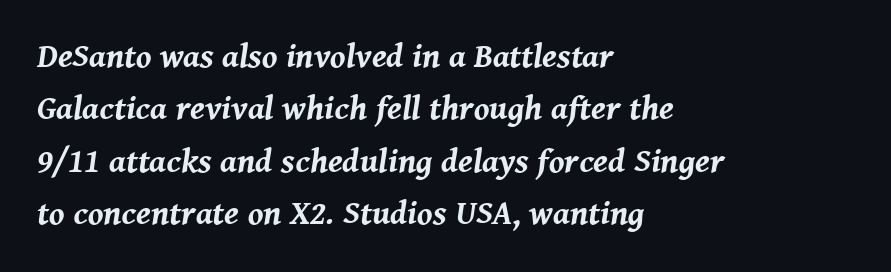
Rows of type keep a routine distance in the vertical direction. Character widths vary here, with narrow letters taking less room than wide ones. Line starts are locked; line ends wander. Students, this is bold: see how much ink each stroke carries.
